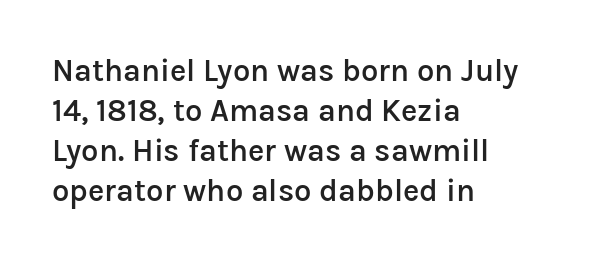
The image shows 31 px semibold sans-serif type, upright; set left-aligned, normal line spacing (1.29x), normal letter spacing, not underlined; low stroke contrast and a medium x-height.
